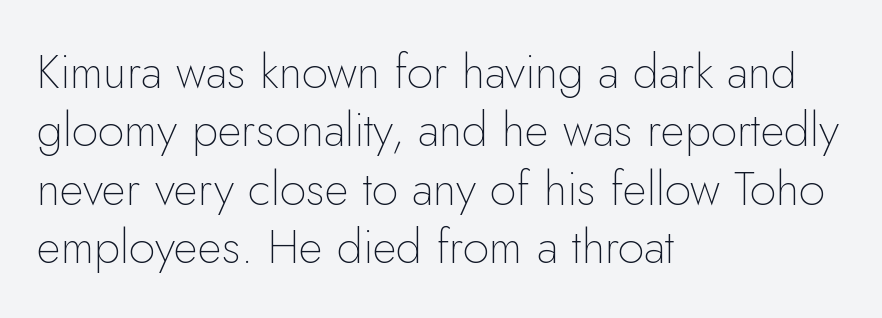
The image shows 47 px thin sans-serif type, upright; set left-aligned, line spacing 1.24x, normal letter spacing, not underlined; low stroke contrast and a small x-height.
